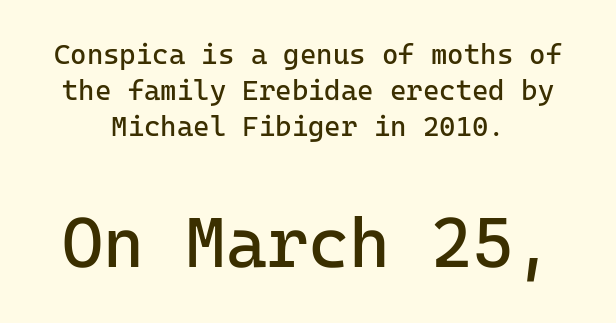
Every character here occupies the same horizontal width, giving the sample a typewriter-like rhythm. The passage shown begins with its smaller block and ends with its larger one. No letter is thick-stroked: the sample isn't bold. The passage shown is not underscored anywhere.
